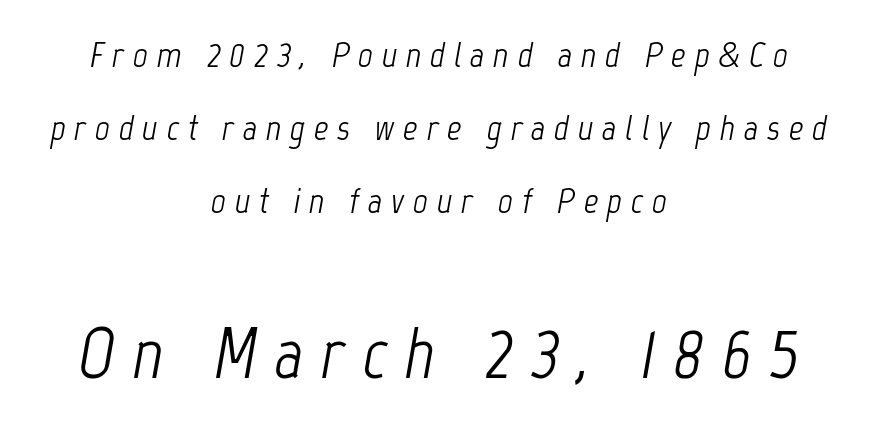
The image shows 72 px light, condensed type, italic (leaning right); set centered, loose line spacing (2.03x), unusually wide letter spacing (+0.24 em), not underlined; the second (bottom) block is 2.0x larger; low stroke contrast and a medium x-height.
